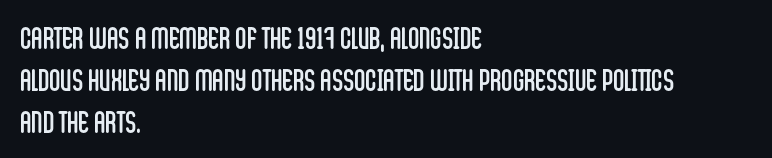
The text block is weighted toward the left margin, trailing off unevenly rightward. The rendering uses natural spacing where letterforms have individual widths. Any mark beneath the type? The region is blank. The strokes carry an ordinary text weight at most. Examine the stroke ends and you'll find no serifs. Glyph-to-glyph distance matches everyday printed text.
